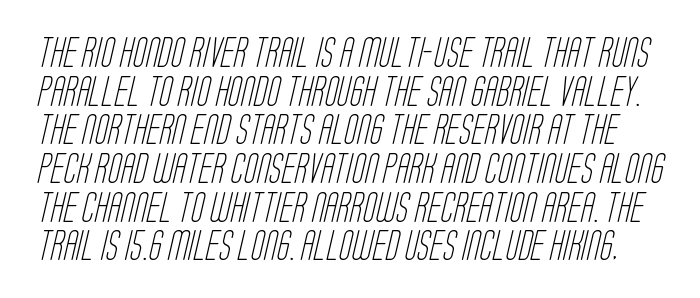
The image shows 30 px light, condensed sans-serif type; set normal line spacing (1.29x), normal letter spacing, not underlined; low stroke contrast and a large x-height.
